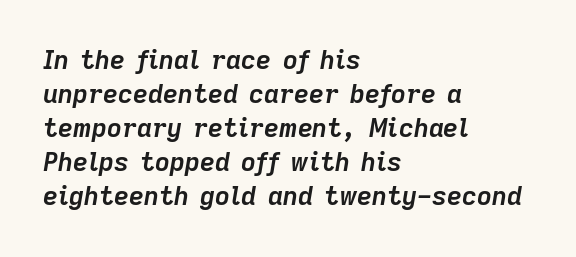
The image shows 26 px bold type, italic (leaning right); set left-aligned, normal line spacing (1.31x), normal letter spacing, not underlined.
